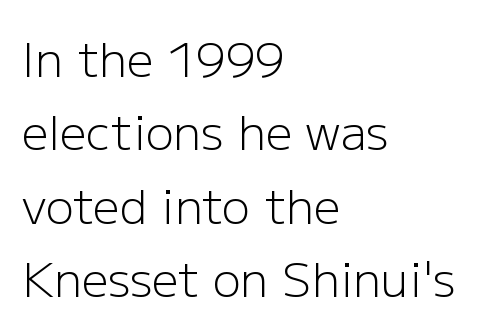
The image shows 47 px light sans-serif type, upright; set left-aligned, normal line spacing (1.56x), normal letter spacing, not underlined; low stroke contrast and a medium x-height.
